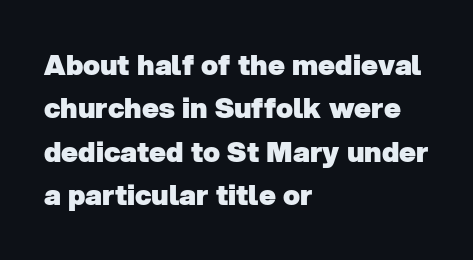
{"serif": "no", "bold": "yes", "weight": "heavy", "width": "normal", "stroke_contrast": "low", "x_height": "medium", "monospaced": "no", "underline": "no", "align": "left", "line_spacing": "normal", "line_spacing_ratio": 1.55, "letter_spacing": "normal", "letter_spacing_em": 0.0, "glyph_px": 28}
